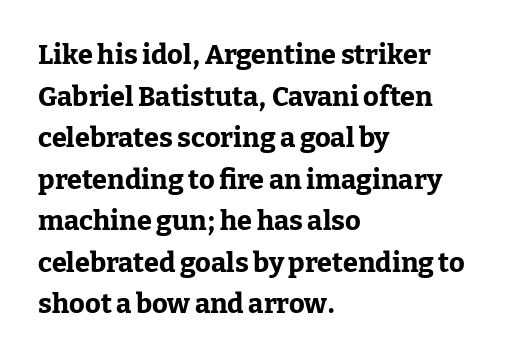
The image shows 27 px bold type, upright; set left-aligned, normal line spacing (1.54x), normal letter spacing, not underlined.
